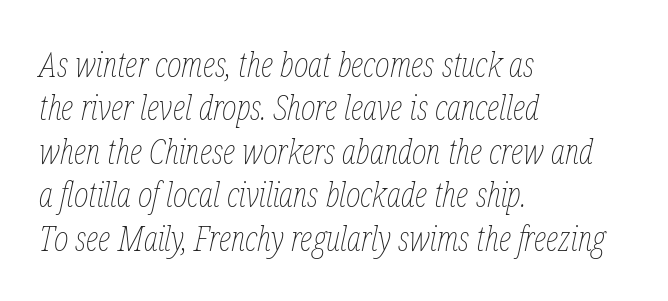
Q: Is the text bold? A: No.
Q: Is the text italic (slanted)? A: Yes, it leans right by about 12 degrees.
Q: Is the text underlined? A: No.
Q: How is the paragraph aligned? A: Left-aligned.
Q: Is the spacing between letters normal or unusually wide? A: Normal.
Q: Width (condensed, normal, or wide)? A: Condensed.
Q: Stroke contrast? A: Low.
Q: x-height? A: Medium.
Q: Monospaced? A: No.
